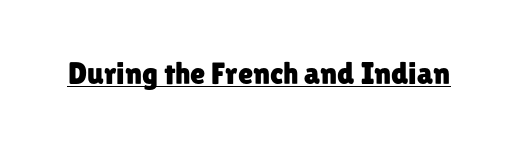
Q: Is the text italic (slanted)? A: No, it is upright.
Q: Is the typeface a serif or a sans-serif typeface? A: Sans-serif.
Q: Is the text underlined? A: Yes.
Q: Is the spacing between letters normal or unusually wide? A: Normal.
Q: Width (condensed, normal, or wide)? A: Normal.
Q: Stroke contrast? A: Low.
Q: x-height? A: Medium.
Q: Monospaced? A: No.
